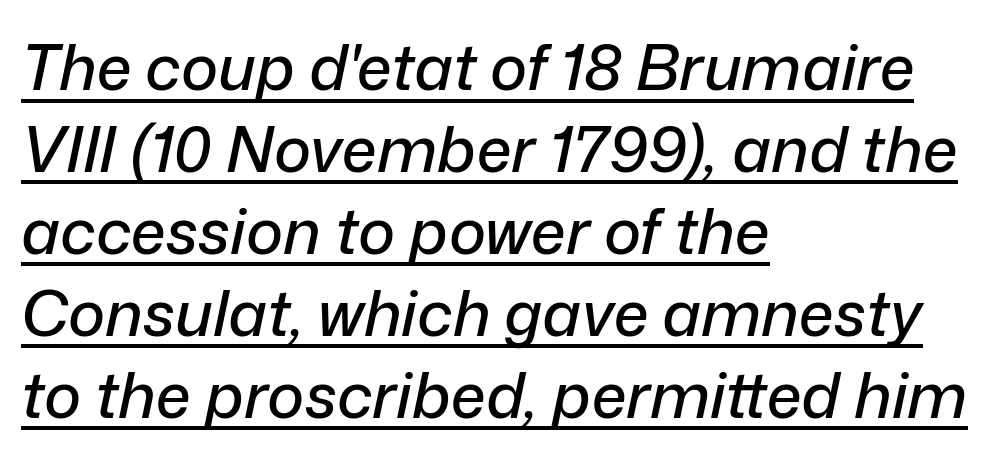
{"italic": "yes", "lean": "right", "slant_degrees": 12, "width": "normal", "stroke_contrast": "low", "x_height": "medium", "monospaced": "no", "underline": "yes", "align": "left", "line_spacing": "normal", "line_spacing_ratio": 1.3, "letter_spacing": "normal", "letter_spacing_em": 0.0, "glyph_px": 63}
